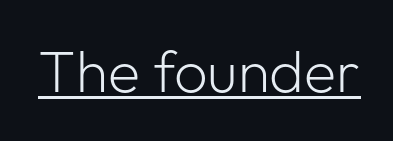
Q: Is the text bold? A: No.
Q: Is the text italic (slanted)? A: No, it is upright.
Q: Is the typeface a serif or a sans-serif typeface? A: Sans-serif.
Q: Is the text underlined? A: Yes.
Q: Is the spacing between letters normal or unusually wide? A: Normal.
Q: Width (condensed, normal, or wide)? A: Normal.
Q: Stroke contrast? A: Low.
Q: x-height? A: Medium.
Q: Monospaced? A: No.
